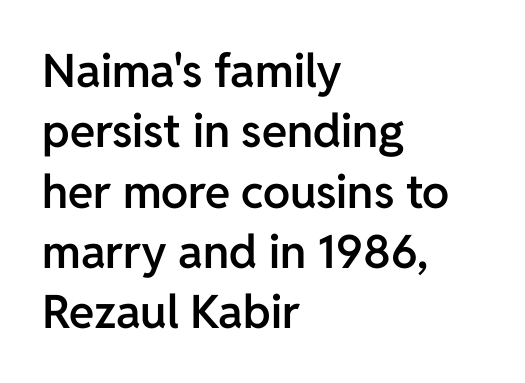
Q: Is the text bold? A: Semi-bold.
Q: Is the text italic (slanted)? A: No, it is upright.
Q: Is the typeface a serif or a sans-serif typeface? A: Sans-serif.
Q: Is the text underlined? A: No.
Q: How is the paragraph aligned? A: Left-aligned.
Q: Is the spacing between letters normal or unusually wide? A: Normal.
Q: Is the spacing between lines tight, normal or loose? A: Normal.
Q: Width (condensed, normal, or wide)? A: Normal.
Q: Stroke contrast? A: Low.
Q: x-height? A: Medium.
Q: Monospaced? A: No.
